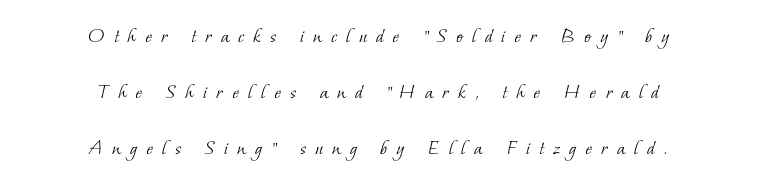
{"bold": "no", "underline": "no", "align": "center", "line_spacing": "loose", "line_spacing_ratio": 2.43, "letter_spacing": "wide", "letter_spacing_em": 0.39, "glyph_px": 23}
